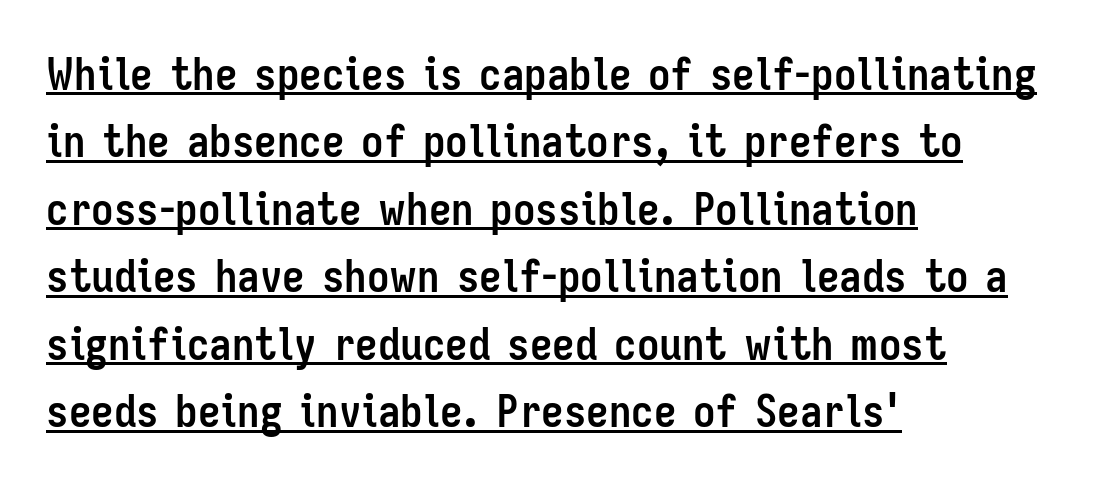
Does a line run under the words? Yes, clearly. The type family on display is of the sans-serif kind. These lines carry a lot of weight — the face is fully bold. Spacing verdict: proportional, widths tailored to each character.
